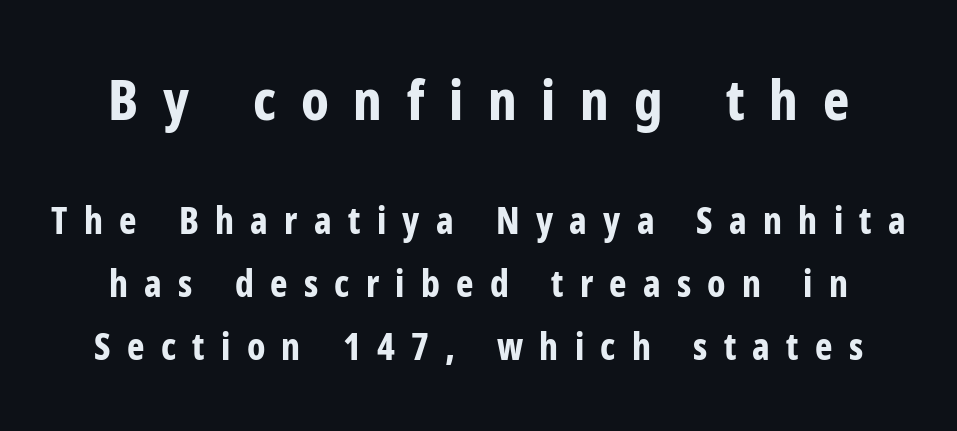
{"serif": "no", "italic": "no", "bold": "yes", "weight": "bold", "width": "condensed", "stroke_contrast": "low", "x_height": "medium", "monospaced": "no", "underline": "no", "line_spacing": "normal", "line_spacing_ratio": 1.7, "letter_spacing": "wide", "letter_spacing_em": 0.44, "larger_block": "first", "size_ratio": 1.51, "glyph_px": 56}
